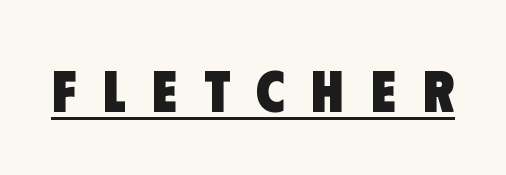
The image shows 59 px heavy, condensed sans-serif type; set unusually wide letter spacing (+0.45 em), underlined; low stroke contrast and a large x-height.
